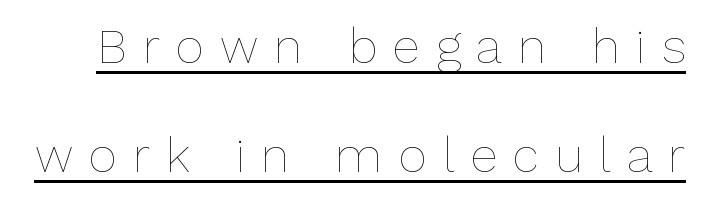
Q: Is the text bold? A: No.
Q: Is the text italic (slanted)? A: No, it is upright.
Q: Is the text underlined? A: Yes.
Q: Is the spacing between letters normal or unusually wide? A: Unusually wide.
Q: Is the spacing between lines tight, normal or loose? A: Loose.
Q: Width (condensed, normal, or wide)? A: Normal.
Q: Stroke contrast? A: Low.
Q: x-height? A: Medium.
Q: Monospaced? A: No.
